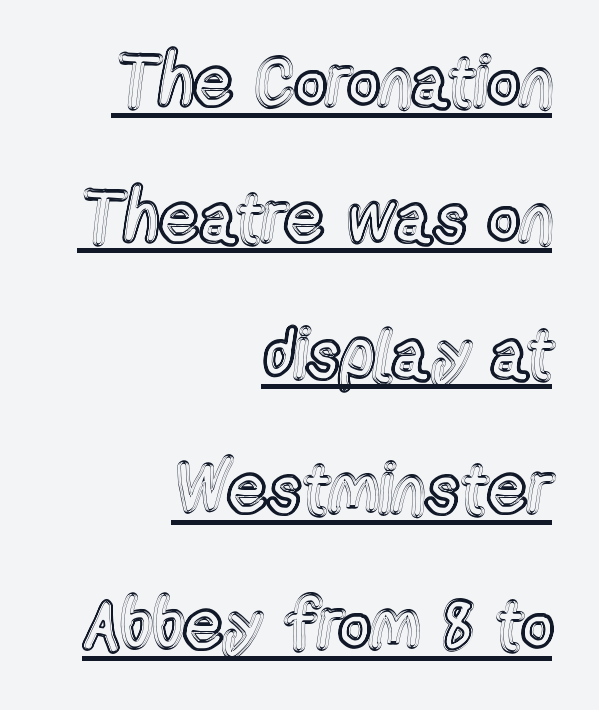
Q: Is the text italic (slanted)? A: Yes.
Q: Is the text underlined? A: Yes.
Q: How is the paragraph aligned? A: Right-aligned.
Q: Is the spacing between letters normal or unusually wide? A: Normal.
Q: Is the spacing between lines tight, normal or loose? A: Loose.
Q: Width (condensed, normal, or wide)? A: Condensed.
Q: x-height? A: Medium.
Q: Monospaced? A: No.
